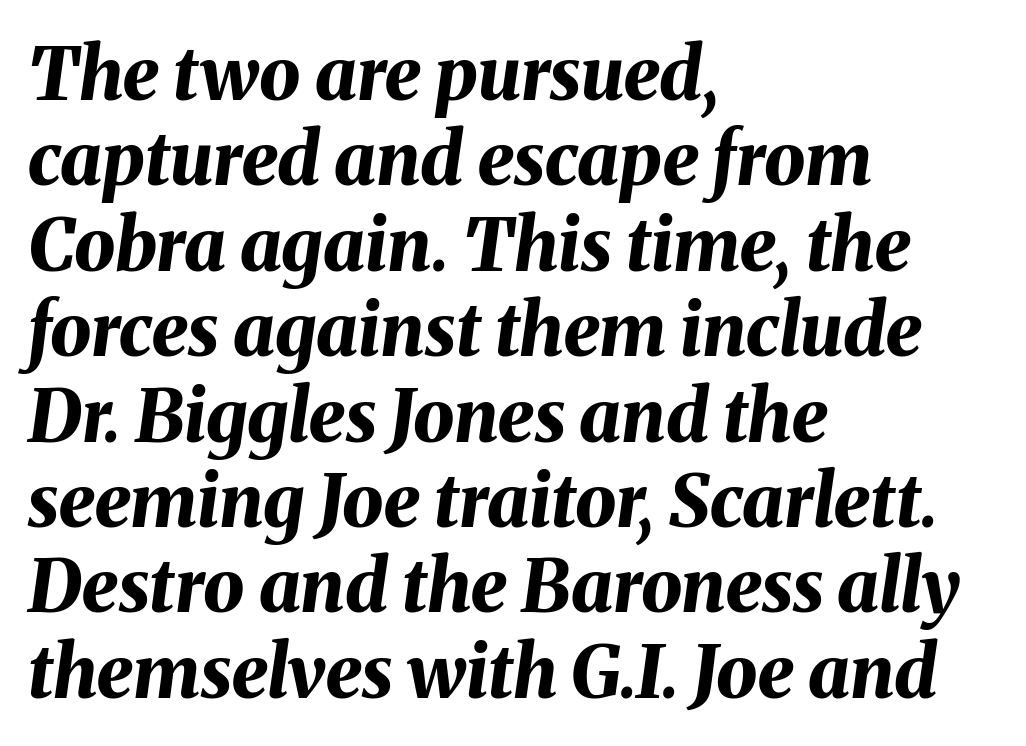
{"italic": "yes", "lean": "right", "slant_degrees": 8, "bold": "yes", "weight": "bold", "width": "normal", "stroke_contrast": "medium", "x_height": "medium", "monospaced": "no", "underline": "no", "align": "left", "line_spacing_ratio": 1.17, "letter_spacing": "normal", "letter_spacing_em": 0.0, "glyph_px": 73}
